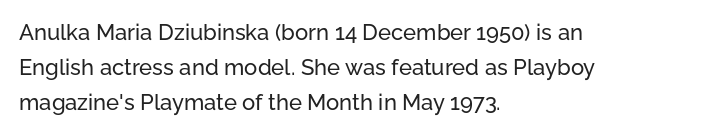
{"italic": "no", "underline": "no", "align": "left", "line_spacing": "normal", "line_spacing_ratio": 1.58, "letter_spacing": "normal", "letter_spacing_em": 0.0, "glyph_px": 22}
